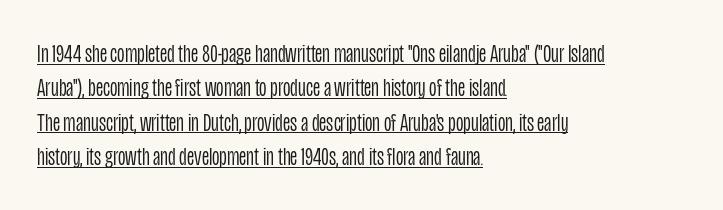
Q: Is the text bold? A: No.
Q: Is the text italic (slanted)? A: No, it is upright.
Q: Is the text underlined? A: Yes.
Q: How is the paragraph aligned? A: Left-aligned.
Q: Is the spacing between letters normal or unusually wide? A: Normal.
Q: Is the spacing between lines tight, normal or loose? A: Normal.
